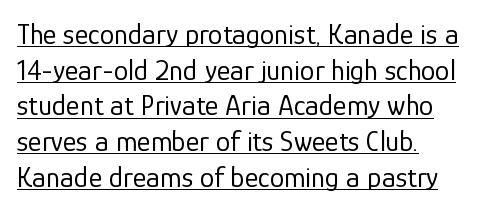
Q: Is the text bold? A: No.
Q: Is the text italic (slanted)? A: No, it is upright.
Q: Is the typeface a serif or a sans-serif typeface? A: Sans-serif.
Q: Is the text underlined? A: Yes.
Q: How is the paragraph aligned? A: Left-aligned.
Q: Is the spacing between letters normal or unusually wide? A: Normal.
Q: Width (condensed, normal, or wide)? A: Normal.
Q: Stroke contrast? A: Low.
Q: x-height? A: Medium.
Q: Monospaced? A: No.
